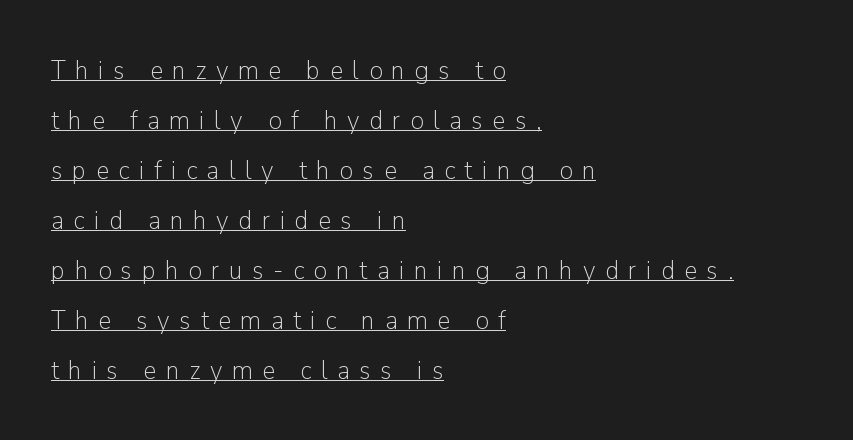
Q: Is the text bold? A: No.
Q: Is the text italic (slanted)? A: No, it is upright.
Q: Is the text underlined? A: Yes.
Q: How is the paragraph aligned? A: Left-aligned.
Q: Is the spacing between letters normal or unusually wide? A: Unusually wide.
